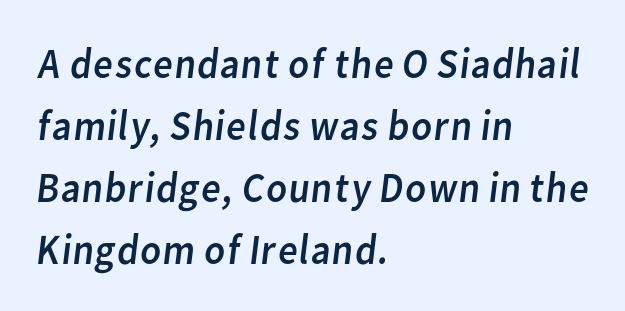
The image shows 43 px regular-weight sans-serif type; set left-aligned, normal line spacing (1.44x), normal letter spacing, not underlined; low stroke contrast and a medium x-height.
